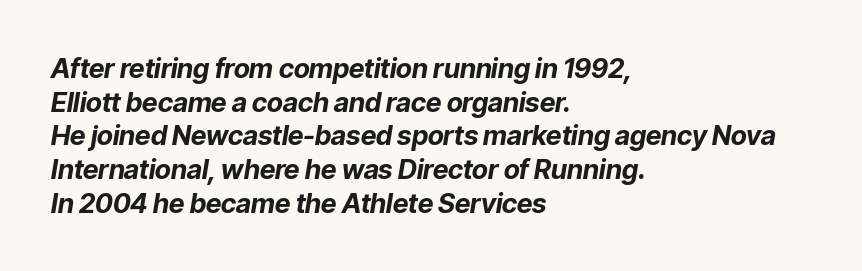
{"italic": "yes", "lean": "right", "slant_degrees": 9, "bold": "yes", "underline": "no", "align": "left", "line_spacing": "normal", "line_spacing_ratio": 1.25, "letter_spacing": "normal", "letter_spacing_em": 0.0, "glyph_px": 27}
